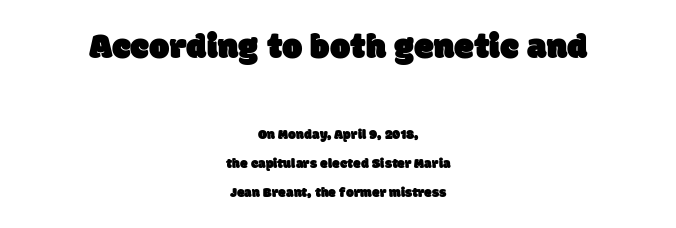
Q: Is the typeface a serif or a sans-serif typeface? A: Sans-serif.
Q: Is the text underlined? A: No.
Q: How is the paragraph aligned? A: Centered.
Q: Is the spacing between letters normal or unusually wide? A: Normal.
Q: Is the spacing between lines tight, normal or loose? A: Loose.
Q: Which block of text is set in a larger size, the first (top) or the second (bottom)? A: The first (top) one.
Q: Width (condensed, normal, or wide)? A: Normal.
Q: Stroke contrast? A: Low.
Q: x-height? A: Large.
Q: Monospaced? A: No.
